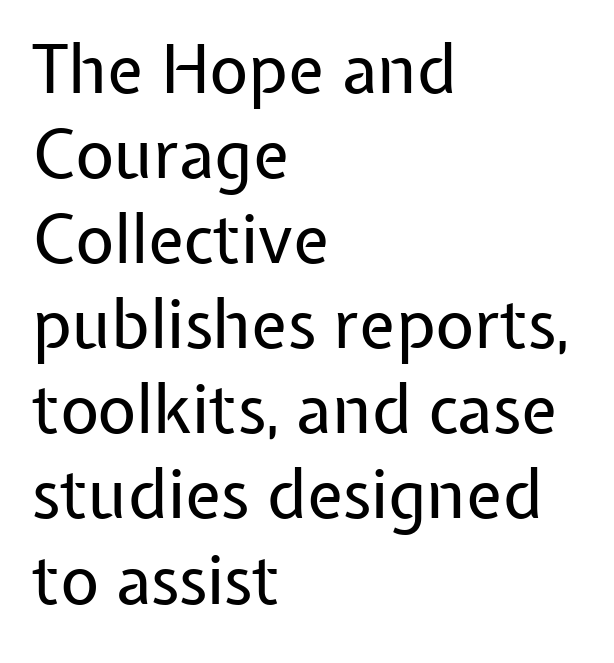
Q: Is the text bold? A: No.
Q: Is the text italic (slanted)? A: No, it is upright.
Q: Is the typeface a serif or a sans-serif typeface? A: Sans-serif.
Q: Is the text underlined? A: No.
Q: How is the paragraph aligned? A: Left-aligned.
Q: Is the spacing between letters normal or unusually wide? A: Normal.
Q: Is the spacing between lines tight, normal or loose? A: Normal.
Q: Width (condensed, normal, or wide)? A: Normal.
Q: Stroke contrast? A: Low.
Q: x-height? A: Medium.
Q: Monospaced? A: No.
